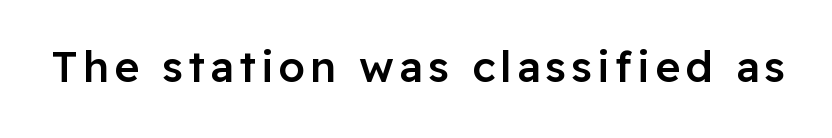
The image shows 43 px semibold sans-serif type, upright; set not underlined; low stroke contrast and a medium x-height.
